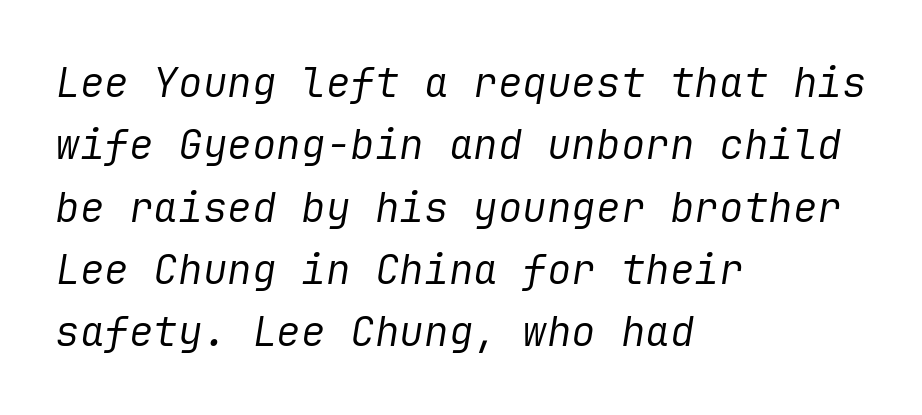
{"italic": "yes", "lean": "right", "slant_degrees": 9, "bold": "no", "weight": "regular", "width": "normal", "stroke_contrast": "low", "x_height": "medium", "underline": "no", "align": "left", "line_spacing": "normal", "line_spacing_ratio": 1.52, "letter_spacing": "normal", "letter_spacing_em": 0.0, "glyph_px": 41}
